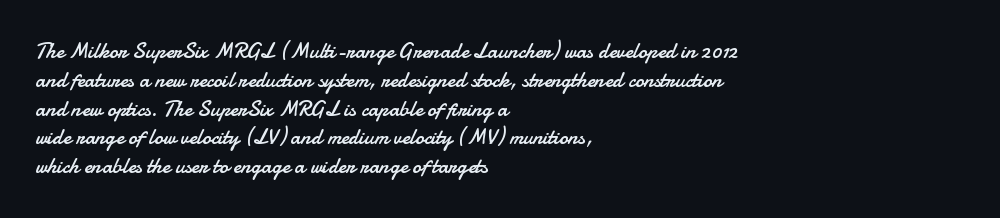
Q: Is the text bold? A: No.
Q: Is the text italic (slanted)? A: Yes.
Q: Is the text underlined? A: No.
Q: How is the paragraph aligned? A: Left-aligned.
Q: Is the spacing between letters normal or unusually wide? A: Normal.
Q: Is the spacing between lines tight, normal or loose? A: Normal.
